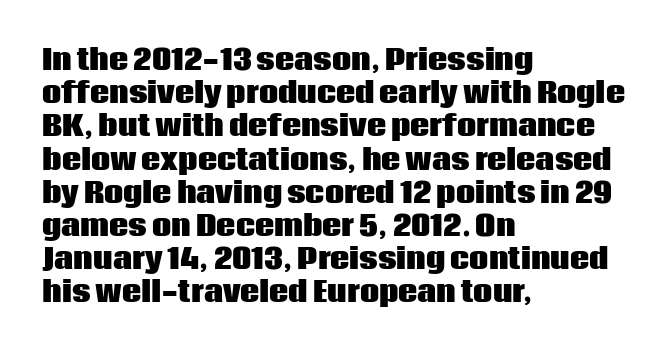
The image shows 27 px bold type, upright; set left-aligned, line spacing 1.23x, normal letter spacing, not underlined.
